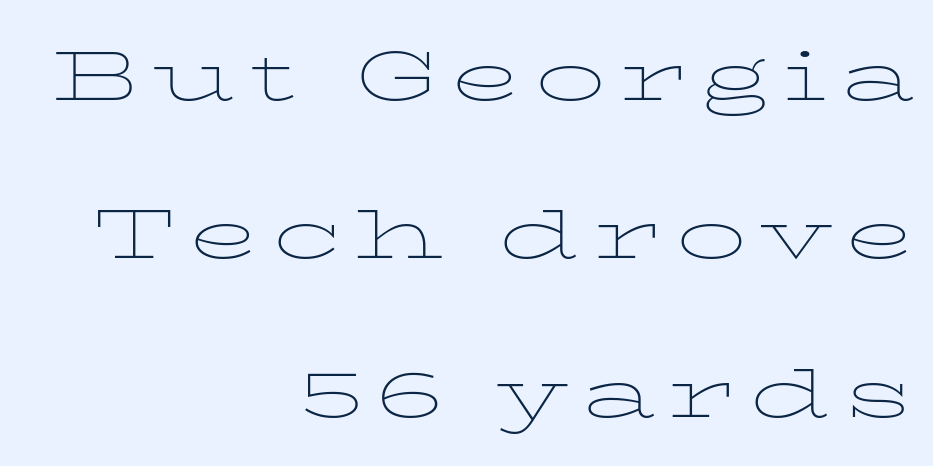
{"serif": "yes", "italic": "no", "bold": "no", "weight": "thin", "width": "wide", "stroke_contrast": "low", "x_height": "medium", "monospaced": "no", "underline": "no", "align": "right", "line_spacing": "loose", "line_spacing_ratio": 2.23, "glyph_px": 71}
